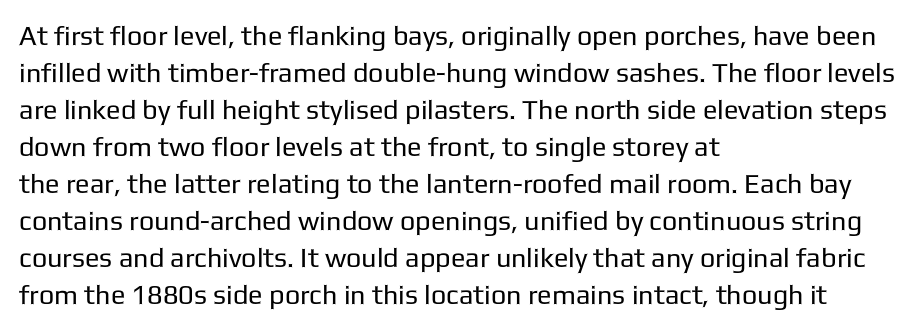
The image shows 27 px text type, upright; set left-aligned, normal line spacing (1.37x), normal letter spacing, not underlined.
